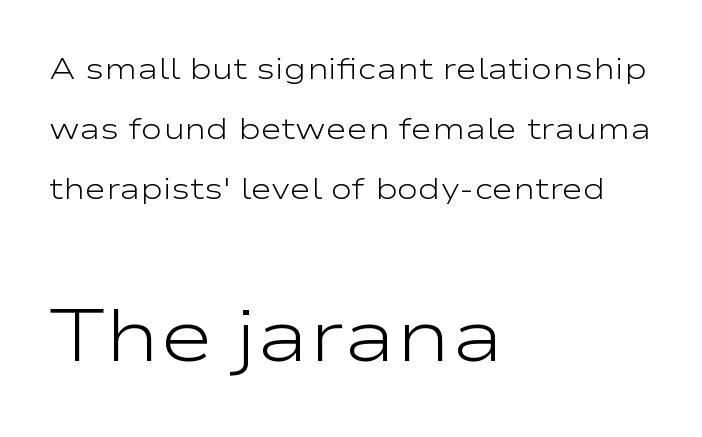
The image shows 73 px light, wide sans-serif type, upright; set left-aligned, loose line spacing (2.07x), normal letter spacing, not underlined; the second (bottom) block is 2.52x larger; low stroke contrast and a medium x-height.
